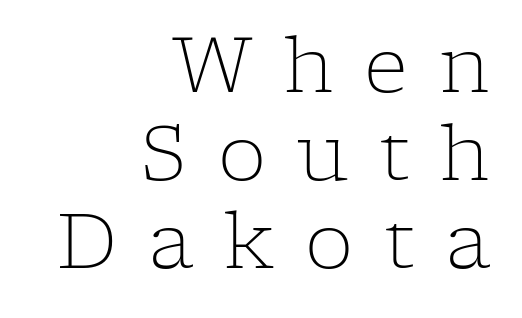
Ascenders rise straight up at ninety degrees. The face used here is proportionally spaced, like ordinary book or web type. Nothing heavy about these letters — not bold at all. The rendering anchors every line to the right-hand side.
